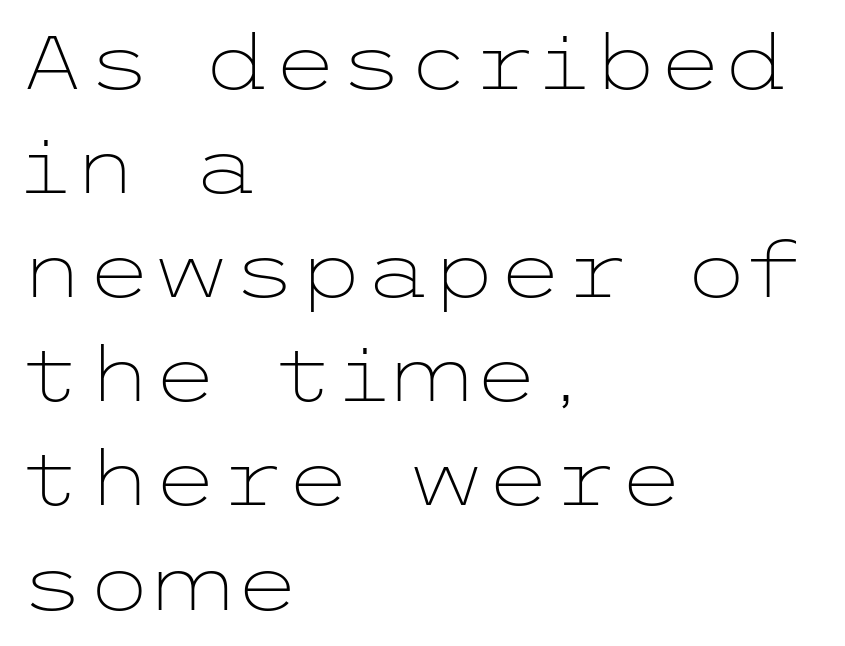
Q: Is the text bold? A: No.
Q: Is the text italic (slanted)? A: No, it is upright.
Q: Is the typeface a serif or a sans-serif typeface? A: Sans-serif.
Q: Is the text underlined? A: No.
Q: How is the paragraph aligned? A: Left-aligned.
Q: Is the spacing between letters normal or unusually wide? A: Normal.
Q: Is the spacing between lines tight, normal or loose? A: Normal.
Q: Width (condensed, normal, or wide)? A: Wide.
Q: Stroke contrast? A: Low.
Q: x-height? A: Medium.
